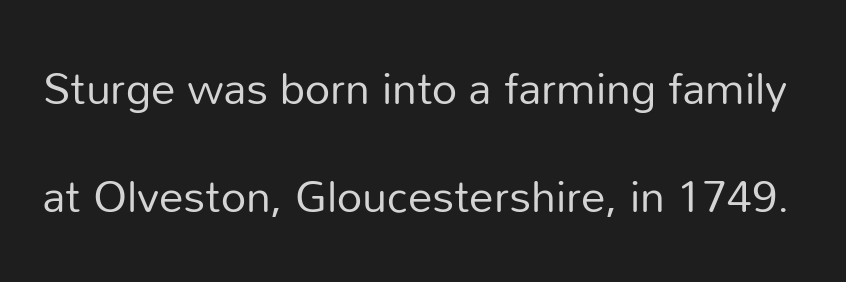
Q: Is the text bold? A: No.
Q: Is the text italic (slanted)? A: No, it is upright.
Q: Is the typeface a serif or a sans-serif typeface? A: Sans-serif.
Q: Is the text underlined? A: No.
Q: Is the spacing between letters normal or unusually wide? A: Normal.
Q: Is the spacing between lines tight, normal or loose? A: Loose.
Q: Width (condensed, normal, or wide)? A: Normal.
Q: Stroke contrast? A: Low.
Q: x-height? A: Medium.
Q: Monospaced? A: No.
